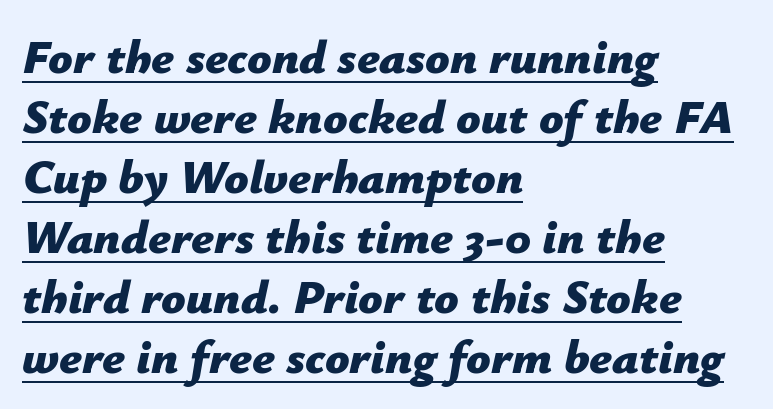
The image shows 48 px bold type, italic (leaning right); set left-aligned, normal line spacing (1.25x), normal letter spacing, underlined; low stroke contrast and a medium x-height.
